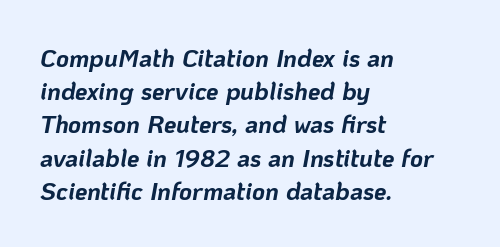
The image shows 25 px bold type, italic (leaning right); set left-aligned, normal line spacing (1.33x), normal letter spacing, not underlined.
